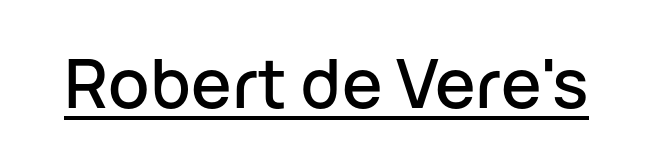
The image shows 68 px sans-serif type, upright; set normal letter spacing, underlined; low stroke contrast and a medium x-height.
